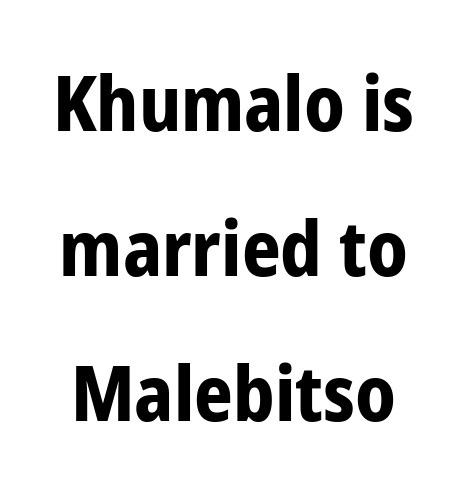
The image shows 76 px bold, condensed sans-serif type, upright; set loose line spacing (1.91x), normal letter spacing, not underlined; low stroke contrast and a medium x-height.
